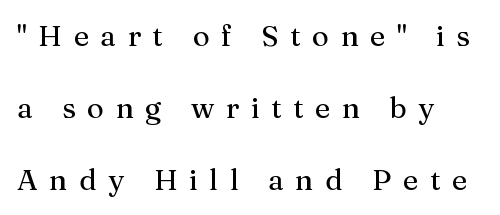
{"serif": "yes", "italic": "no", "width": "normal", "stroke_contrast": "medium", "x_height": "medium", "monospaced": "no", "underline": "no", "align": "left", "line_spacing": "loose", "line_spacing_ratio": 2.48, "letter_spacing": "wide", "letter_spacing_em": 0.4, "glyph_px": 29}
